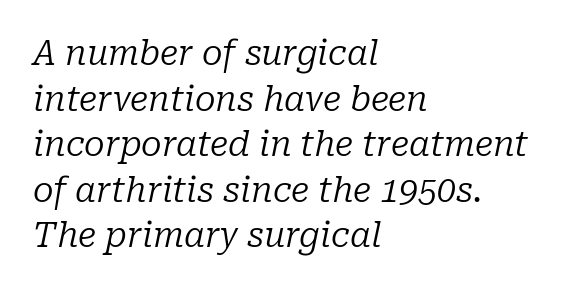
Q: Is the text bold? A: No.
Q: Is the text italic (slanted)? A: Yes, it leans right by about 10 degrees.
Q: Is the typeface a serif or a sans-serif typeface? A: Serif.
Q: Is the text underlined? A: No.
Q: How is the paragraph aligned? A: Left-aligned.
Q: Is the spacing between letters normal or unusually wide? A: Normal.
Q: Is the spacing between lines tight, normal or loose? A: Normal.
Q: Width (condensed, normal, or wide)? A: Normal.
Q: Stroke contrast? A: Low.
Q: x-height? A: Medium.
Q: Monospaced? A: No.
